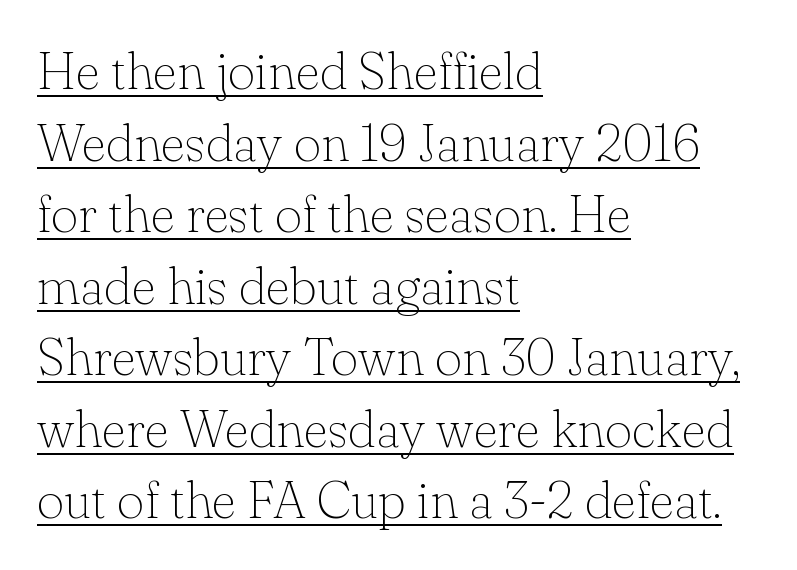
{"serif": "yes", "italic": "no", "bold": "no", "weight": "thin", "width": "normal", "stroke_contrast": "low", "x_height": "small", "monospaced": "no", "underline": "yes", "align": "left", "line_spacing": "normal", "line_spacing_ratio": 1.35, "letter_spacing": "normal", "letter_spacing_em": 0.0, "glyph_px": 53}
